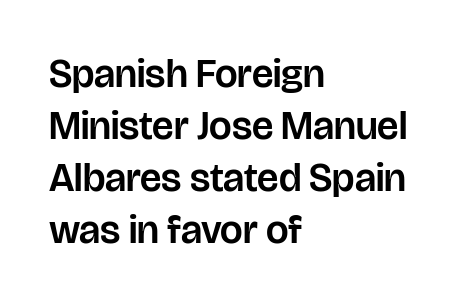
{"serif": "no", "italic": "no", "width": "normal", "stroke_contrast": "low", "x_height": "large", "monospaced": "no", "underline": "no", "align": "left", "line_spacing": "normal", "line_spacing_ratio": 1.3, "letter_spacing": "normal", "letter_spacing_em": 0.0, "glyph_px": 40}
